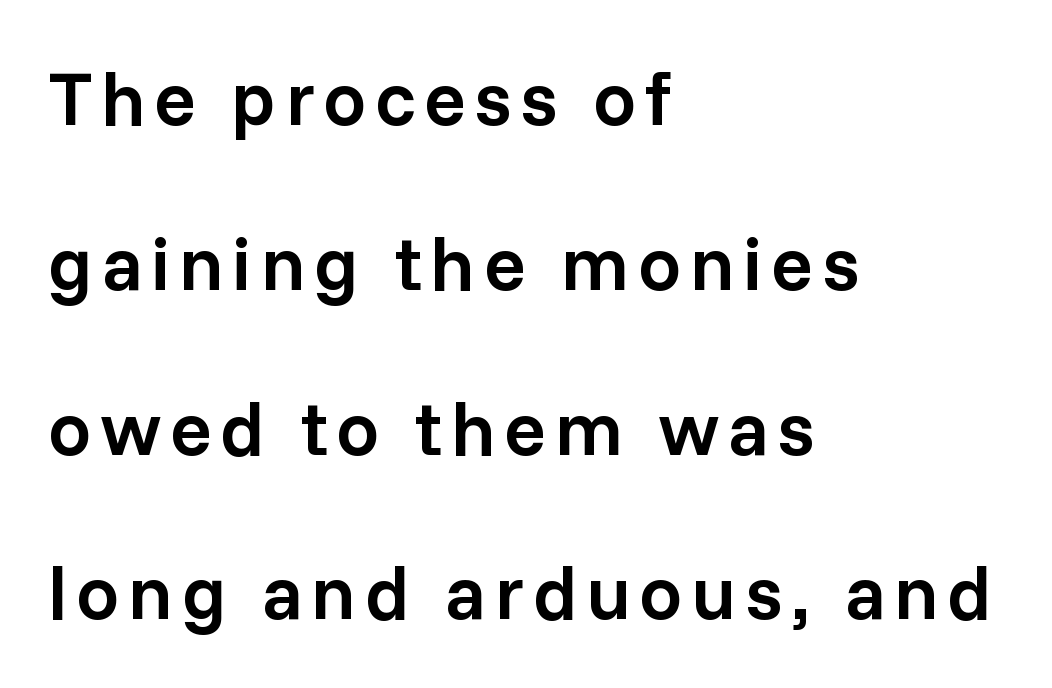
The image shows 77 px semibold sans-serif type, upright; set left-aligned, loose line spacing (2.14x), not underlined; low stroke contrast and a medium x-height.
